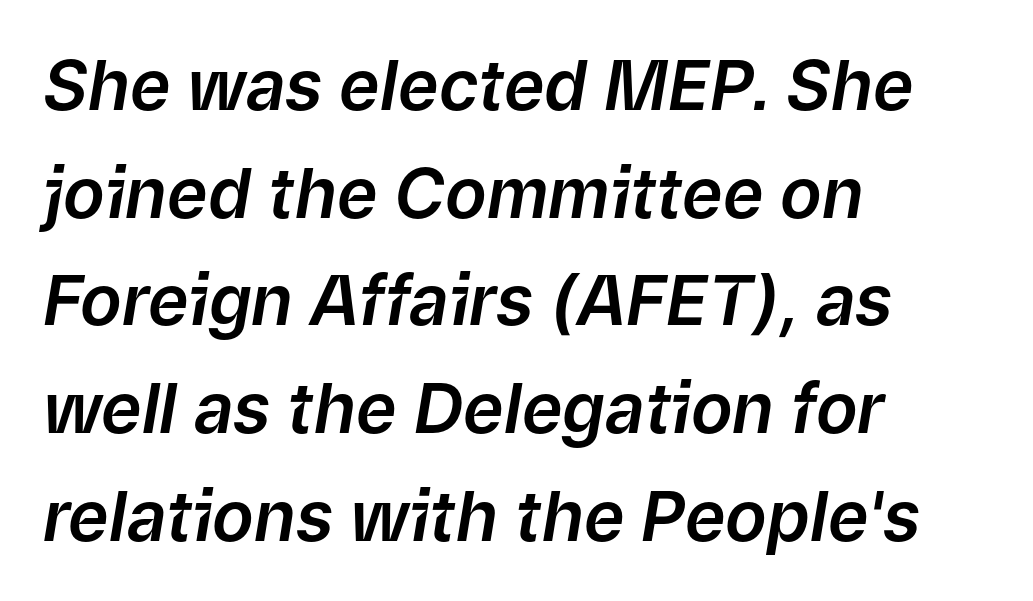
{"italic": "yes", "lean": "right", "slant_degrees": 9, "width": "normal", "stroke_contrast": "low", "x_height": "medium", "monospaced": "no", "underline": "no", "align": "left", "line_spacing": "normal", "line_spacing_ratio": 1.56, "letter_spacing": "normal", "letter_spacing_em": 0.0, "glyph_px": 69}
